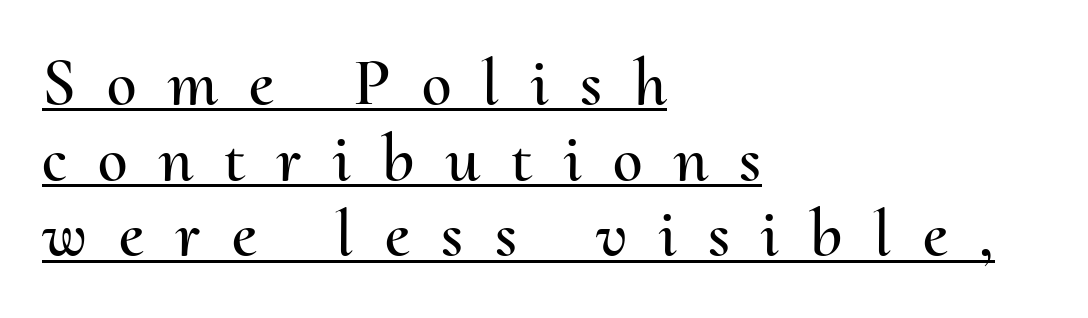
Is this a fixed-width face? No — the glyphs have proportional, varying widths. Vertically, the passage feels compressed, each row crowding the next. Line starts are locked; line ends wander. Characters remain perfectly vertical along every line. How are the letters spaced? Widely, with obvious added tracking.
